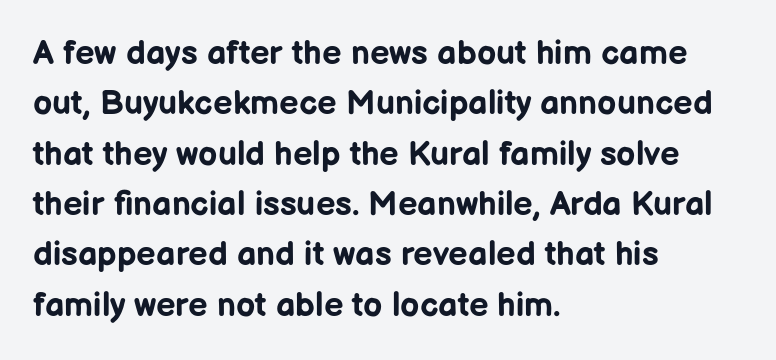
{"serif": "no", "italic": "no", "bold": "yes", "weight": "bold", "width": "normal", "stroke_contrast": "low", "x_height": "medium", "monospaced": "no", "underline": "no", "align": "left", "line_spacing": "normal", "line_spacing_ratio": 1.48, "letter_spacing": "normal", "letter_spacing_em": 0.0, "glyph_px": 34}
